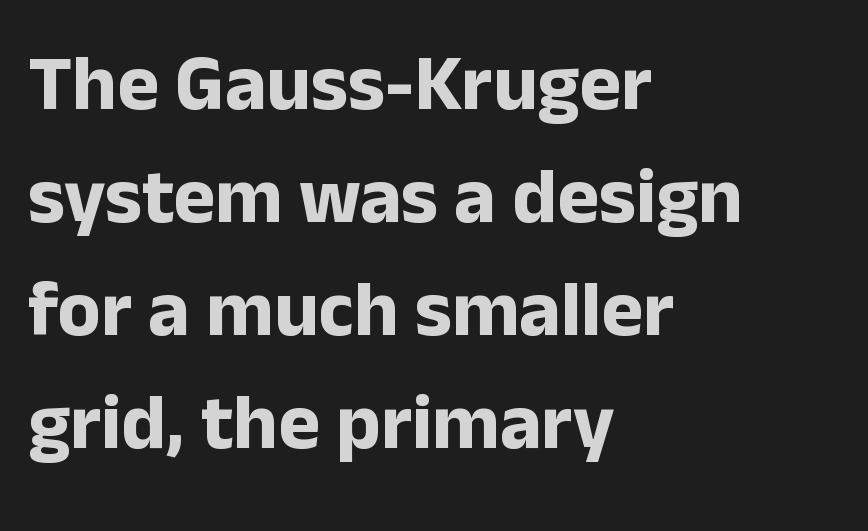
The image shows 79 px bold sans-serif type, upright; set left-aligned, normal line spacing (1.43x), normal letter spacing, not underlined; low stroke contrast and a medium x-height.
